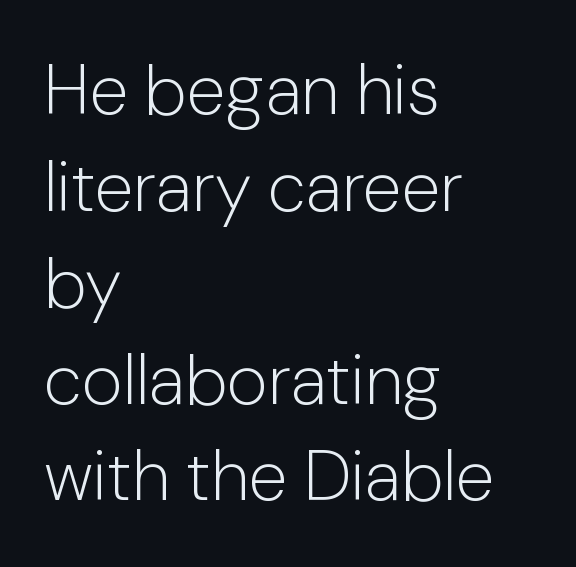
The image shows 70 px light sans-serif type, upright; set left-aligned, normal line spacing (1.38x), normal letter spacing, not underlined; low stroke contrast and a medium x-height.
